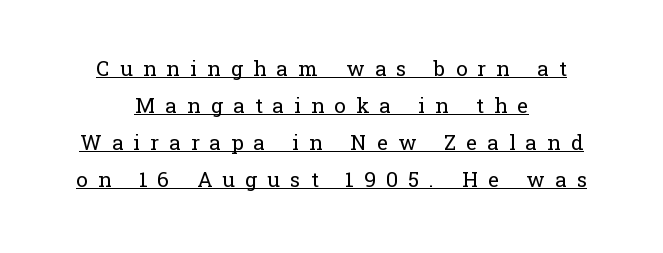
No extra ink here — the face is not bold. Loose tracking; the words dissolve into strings of separated letters. The rendering uses the underline text-decoration. Nope, not italic — everything's standing straight. In CSS terms this would be text-align: center.
